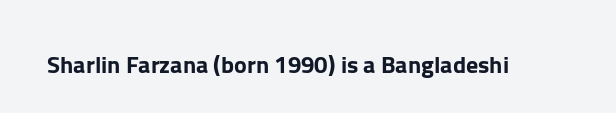
The image shows 24 px text type, upright; set normal letter spacing, not underlined.
